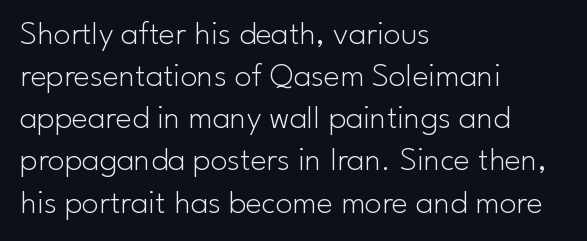
{"serif": "no", "italic": "no", "bold": "no", "weight": "light", "width": "normal", "stroke_contrast": "low", "x_height": "small", "monospaced": "no", "underline": "no", "align": "left", "line_spacing_ratio": 1.24, "letter_spacing": "normal", "letter_spacing_em": 0.0, "glyph_px": 34}
